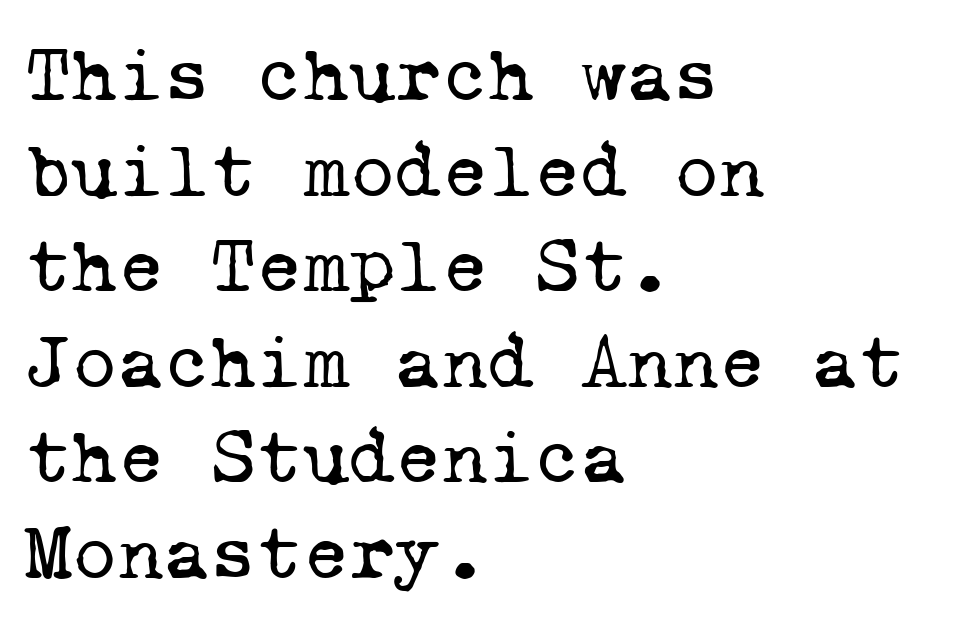
The image shows 79 px regular-weight serif type, monospaced; set left-aligned, line spacing 1.21x, normal letter spacing, not underlined; low stroke contrast and a medium x-height.
